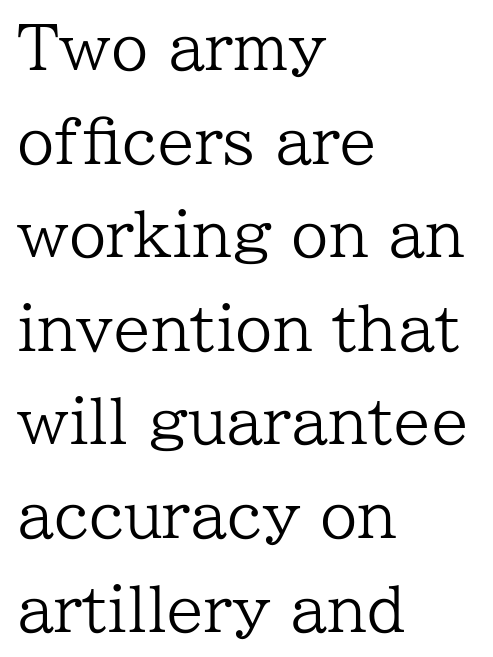
{"serif": "yes", "italic": "no", "bold": "no", "weight": "regular", "width": "normal", "stroke_contrast": "low", "x_height": "medium", "monospaced": "no", "underline": "no", "align": "left", "line_spacing": "normal", "line_spacing_ratio": 1.56, "letter_spacing": "normal", "letter_spacing_em": 0.0, "glyph_px": 60}
